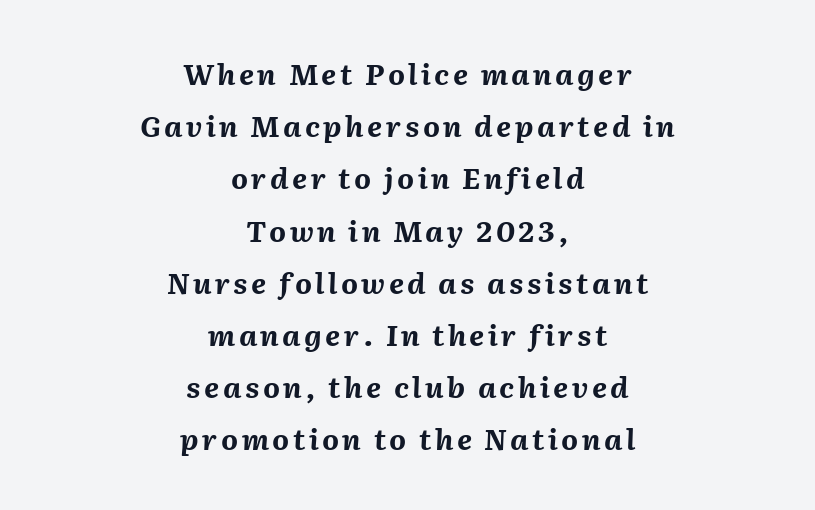
A clean baseline with only descenders dipping below it. Does the lettering tilt? It does — this is italic. Character widths vary here, with narrow letters taking less room than wide ones. I'd describe the lettering as bold — thick and assertive.
